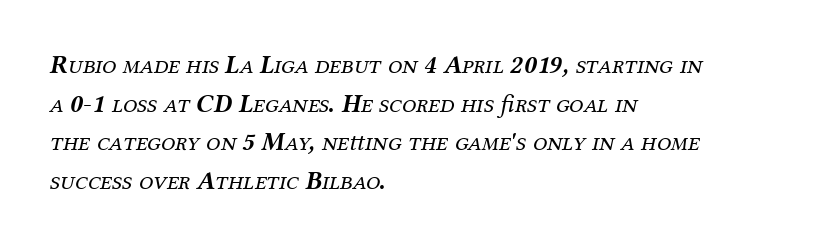
The image shows 26 px text type, italic (leaning right); set left-aligned, normal line spacing (1.49x), normal letter spacing, not underlined.
